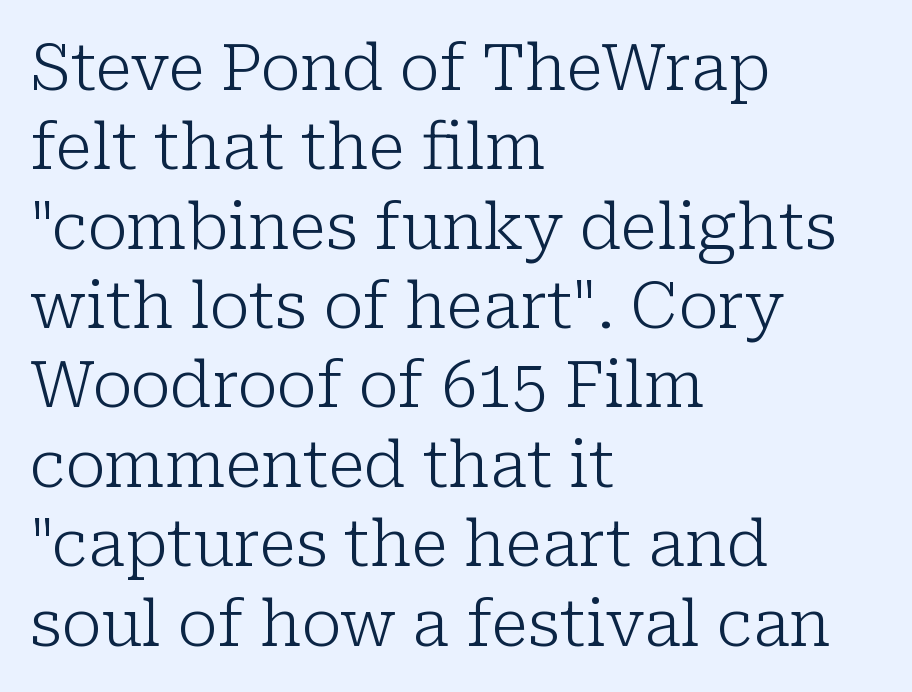
Q: Is the text bold? A: No.
Q: Is the text italic (slanted)? A: No, it is upright.
Q: Is the typeface a serif or a sans-serif typeface? A: Serif.
Q: Is the text underlined? A: No.
Q: How is the paragraph aligned? A: Left-aligned.
Q: Is the spacing between letters normal or unusually wide? A: Normal.
Q: Width (condensed, normal, or wide)? A: Normal.
Q: Stroke contrast? A: Low.
Q: x-height? A: Medium.
Q: Monospaced? A: No.
